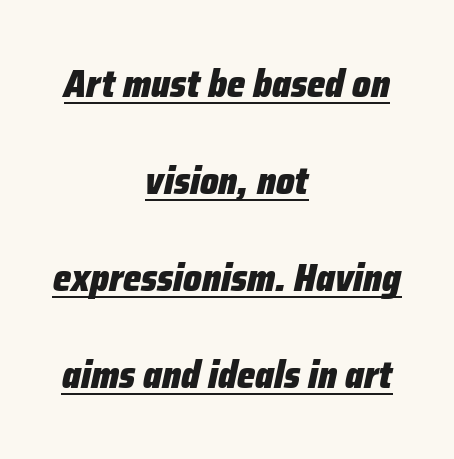
Interline gaps are noticeably wide in this sample. Compared with undecorated copy, this sample adds a rule below the words. Plenty of ink on the page — the face is bold. Posture: slanted. A typesetter would call this zero additional tracking. A typesetter would call this proportional, since set widths differ per character.
